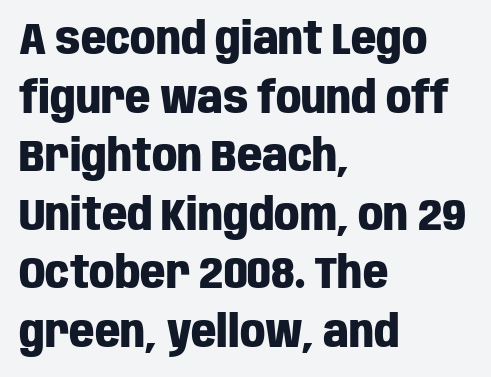
The image shows 44 px heavy, condensed sans-serif type, upright; set left-aligned, normal line spacing (1.33x), normal letter spacing, not underlined; low stroke contrast and a large x-height.
